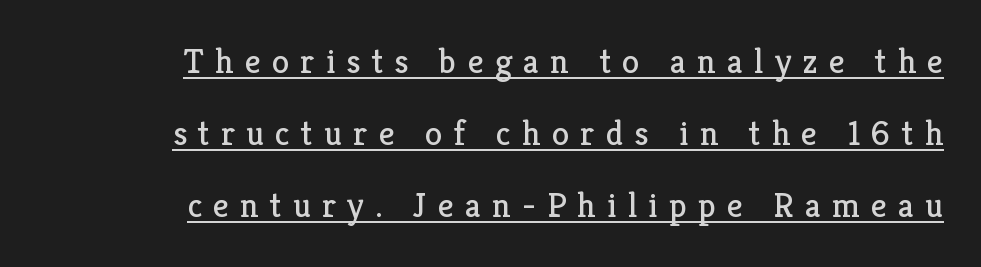
Reading down the column, the eye jumps a long way to each next line. Observe the serifs anchoring each vertical stroke in this sample. The compositor pushed each line to the right boundary. Spacing verdict: proportional, widths tailored to each character.
